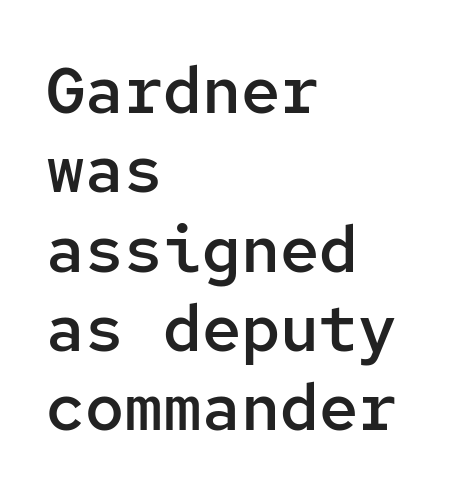
{"serif": "no", "italic": "no", "bold": "semi", "weight": "semibold", "width": "normal", "stroke_contrast": "low", "x_height": "medium", "monospaced": "yes", "underline": "no", "align": "left", "line_spacing_ratio": 1.22, "letter_spacing": "normal", "letter_spacing_em": 0.0, "glyph_px": 65}
